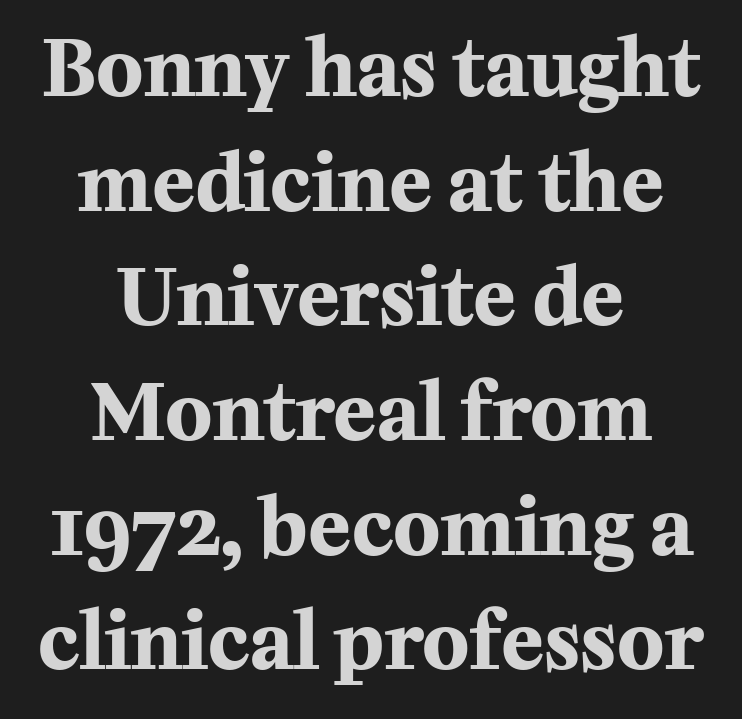
The image shows 78 px bold serif type, upright; set centered, normal line spacing (1.47x), normal letter spacing, not underlined; medium stroke contrast and a medium x-height.
